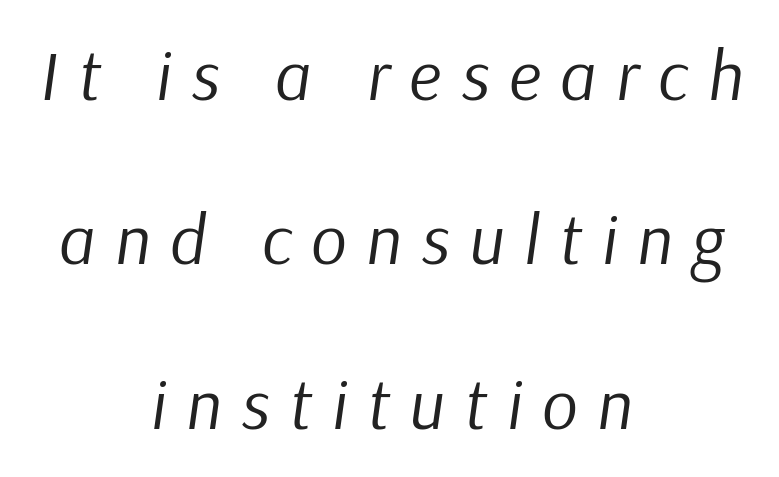
{"italic": "yes", "lean": "right", "slant_degrees": 9, "bold": "no", "weight": "regular", "width": "normal", "stroke_contrast": "low", "x_height": "medium", "monospaced": "no", "underline": "no", "align": "center", "line_spacing": "loose", "line_spacing_ratio": 2.35, "letter_spacing": "wide", "letter_spacing_em": 0.28, "glyph_px": 70}
